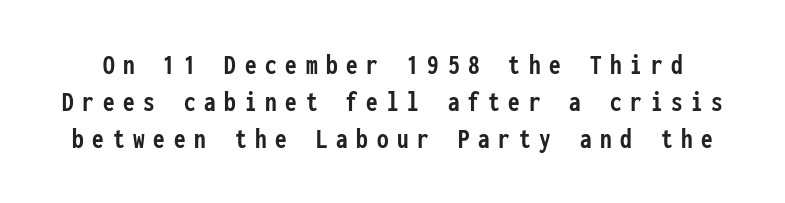
{"serif": "no", "italic": "no", "bold": "yes", "weight": "semibold", "width": "condensed", "stroke_contrast": "low", "x_height": "medium", "monospaced": "yes", "underline": "no", "line_spacing": "normal", "line_spacing_ratio": 1.27, "letter_spacing": "wide", "letter_spacing_em": 0.3, "glyph_px": 29}
